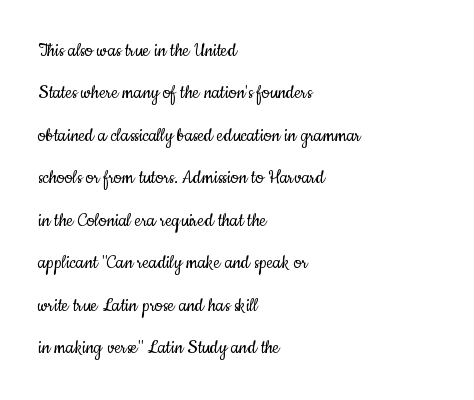
Q: Is the text bold? A: No.
Q: Is the text italic (slanted)? A: Yes.
Q: Is the text underlined? A: No.
Q: How is the paragraph aligned? A: Left-aligned.
Q: Is the spacing between letters normal or unusually wide? A: Normal.
Q: Is the spacing between lines tight, normal or loose? A: Loose.
